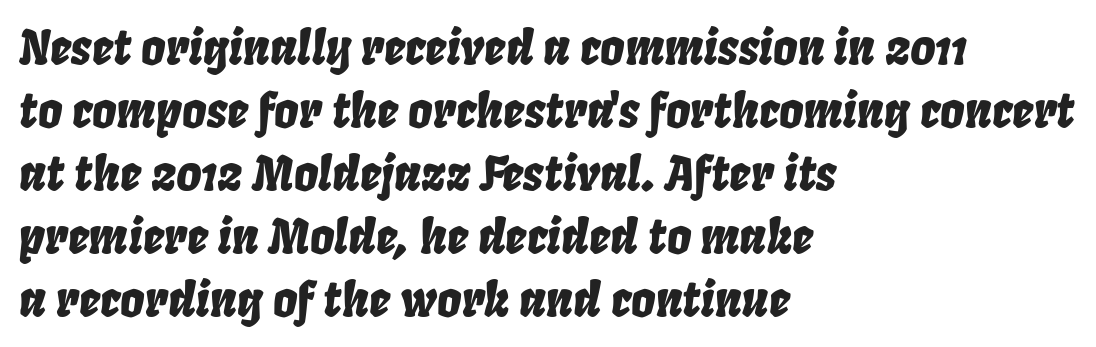
The passage is arranged the way most books set body copy — flush left. The lettering tilts uniformly, giving the passage an italic look. These lines are rendered in a variable-pitch font. The designer left line spacing at the default.
